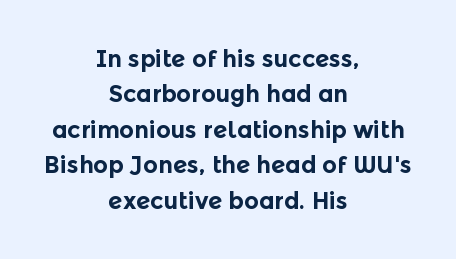
Q: Is the text bold? A: Yes.
Q: Is the text italic (slanted)? A: No, it is upright.
Q: Is the text underlined? A: No.
Q: How is the paragraph aligned? A: Centered.
Q: Is the spacing between letters normal or unusually wide? A: Normal.
Q: Is the spacing between lines tight, normal or loose? A: Normal.
